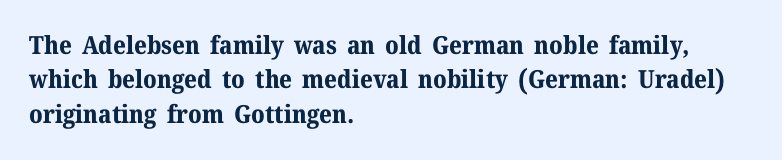
Plain, unruled lines of type. Italic: no, the glyphs are upright roman. The face used here has the dense, thick strokes of a bold. Compared with typical paragraphs, the rows here are spaced about the same. The paragraph has a hard left edge and a soft right edge. Here the glyphs are tracked normally, forming tight word shapes.
